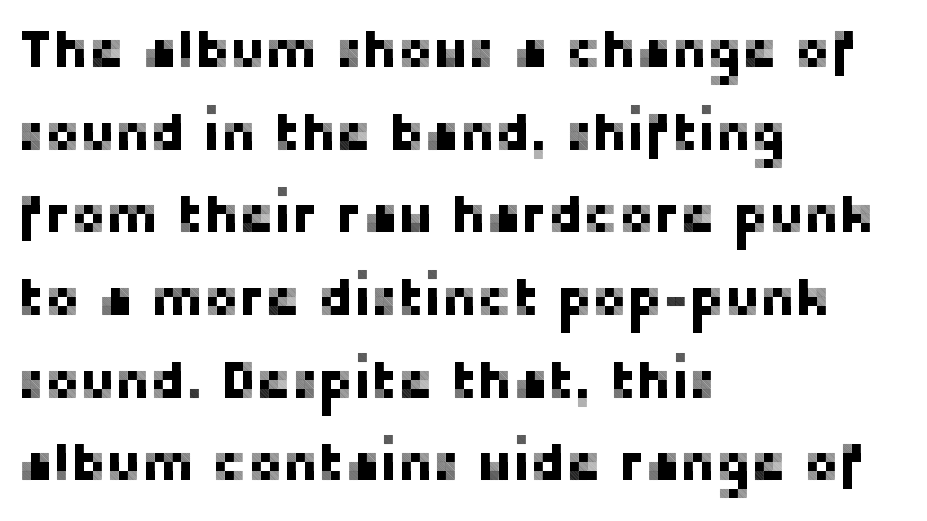
The image shows 53 px sans-serif type, upright; set left-aligned, normal line spacing (1.56x), normal letter spacing, not underlined; low stroke contrast and a medium x-height.
